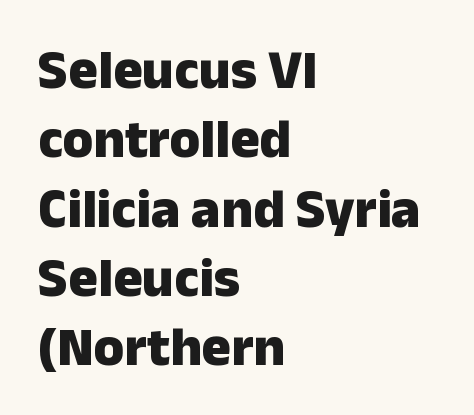
{"serif": "no", "italic": "no", "bold": "yes", "weight": "heavy", "width": "normal", "stroke_contrast": "low", "x_height": "medium", "monospaced": "no", "underline": "no", "align": "left", "line_spacing": "normal", "line_spacing_ratio": 1.26, "letter_spacing": "normal", "letter_spacing_em": 0.0, "glyph_px": 55}
